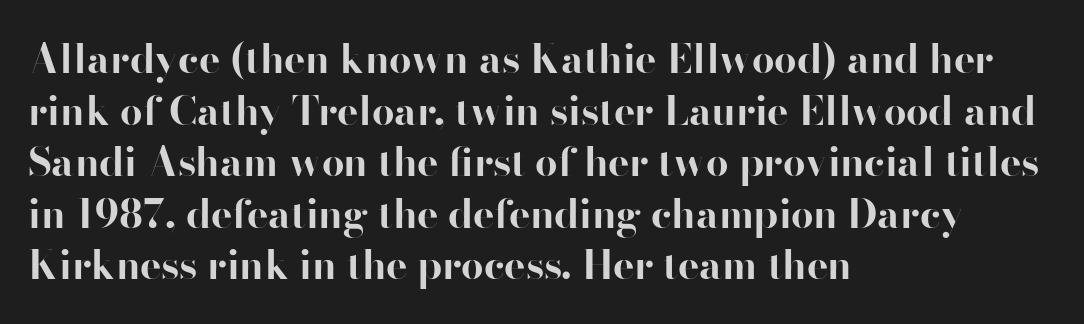
{"serif": "no", "italic": "no", "bold": "yes", "weight": "bold", "width": "normal", "stroke_contrast": "high", "x_height": "small", "monospaced": "no", "underline": "no", "align": "left", "line_spacing": "normal", "line_spacing_ratio": 1.29, "letter_spacing": "normal", "letter_spacing_em": 0.0, "glyph_px": 40}
